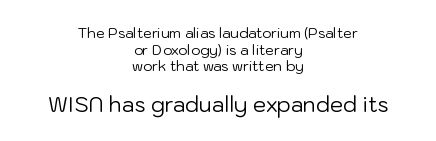
Q: Is the text bold? A: No.
Q: Is the text italic (slanted)? A: No, it is upright.
Q: Is the text underlined? A: No.
Q: How is the paragraph aligned? A: Centered.
Q: Is the spacing between letters normal or unusually wide? A: Normal.
Q: Which block of text is set in a larger size, the first (top) or the second (bottom)? A: The second (bottom) one.
